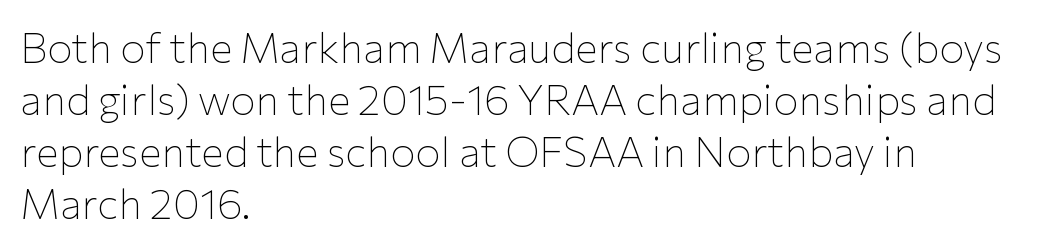
{"serif": "no", "italic": "no", "bold": "no", "weight": "thin", "width": "normal", "stroke_contrast": "low", "x_height": "medium", "monospaced": "no", "underline": "no", "align": "left", "line_spacing_ratio": 1.24, "letter_spacing": "normal", "letter_spacing_em": 0.0, "glyph_px": 42}
